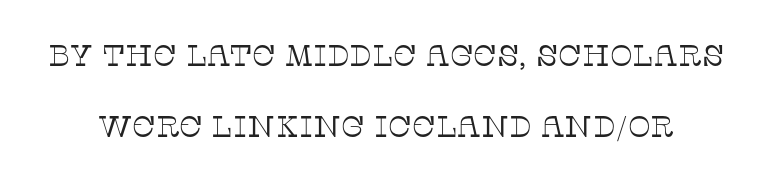
The image shows 30 px thin serif type, upright; set loose line spacing (2.36x), normal letter spacing, not underlined; low stroke contrast and a large x-height.
